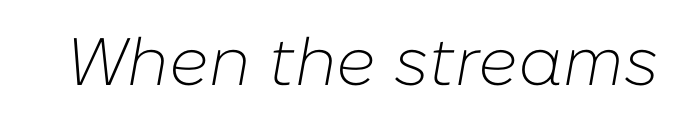
{"italic": "yes", "lean": "right", "slant_degrees": 10, "bold": "no", "weight": "light", "width": "normal", "stroke_contrast": "low", "x_height": "medium", "monospaced": "no", "underline": "no", "letter_spacing": "normal", "letter_spacing_em": 0.0, "glyph_px": 67}
